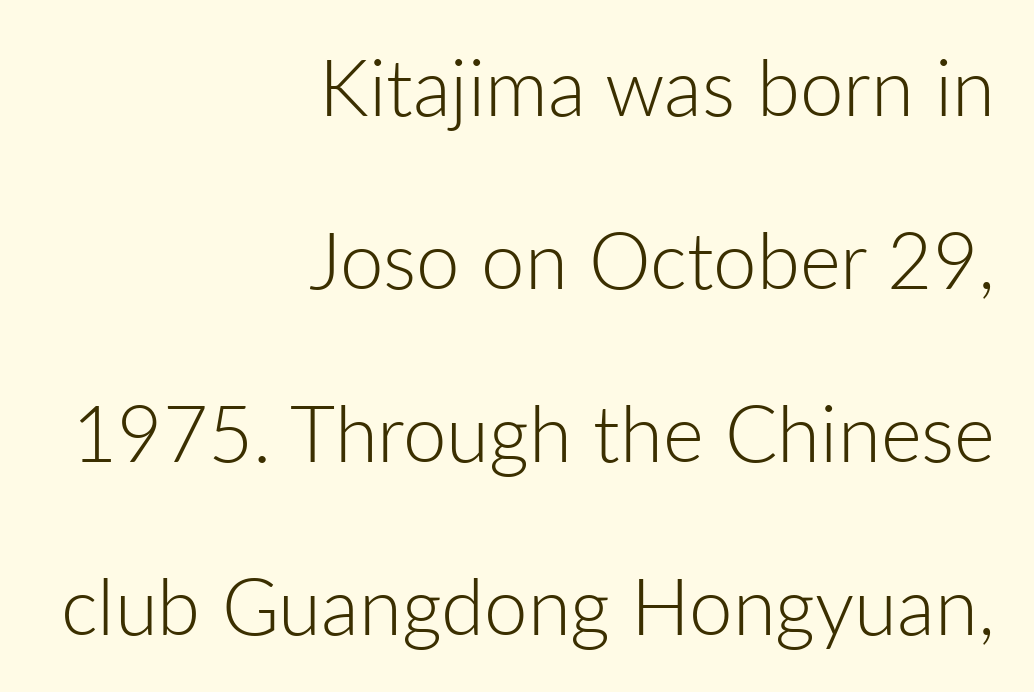
These lines keep a tight, regular rhythm from letter to letter. Plain, unruled lines of type. Italic: no, the glyphs are upright roman. Each stroke keeps to a modest, everyday thickness or less.
